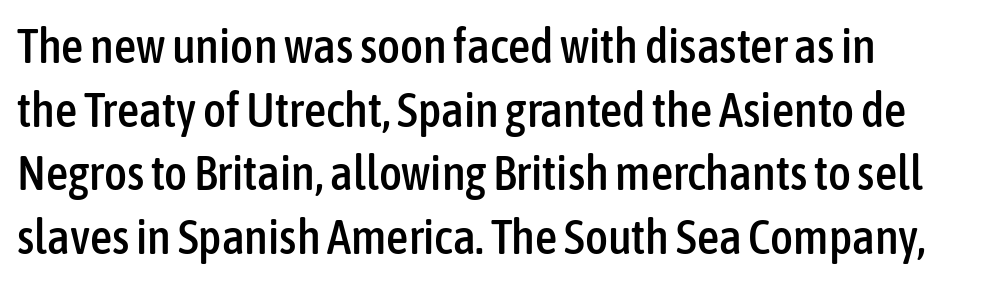
Q: Is the text italic (slanted)? A: No, it is upright.
Q: Is the typeface a serif or a sans-serif typeface? A: Sans-serif.
Q: Is the text underlined? A: No.
Q: Is the spacing between letters normal or unusually wide? A: Normal.
Q: Is the spacing between lines tight, normal or loose? A: Normal.
Q: Width (condensed, normal, or wide)? A: Condensed.
Q: Stroke contrast? A: Low.
Q: x-height? A: Medium.
Q: Monospaced? A: No.
